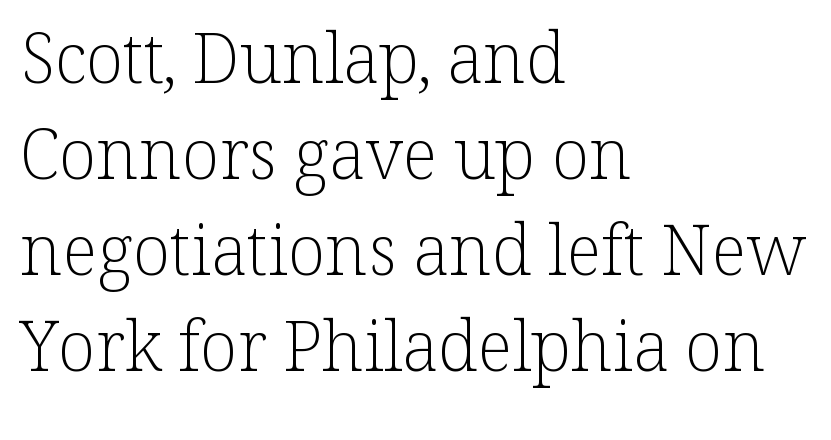
Q: Is the text bold? A: No.
Q: Is the text italic (slanted)? A: No, it is upright.
Q: Is the typeface a serif or a sans-serif typeface? A: Serif.
Q: Is the text underlined? A: No.
Q: How is the paragraph aligned? A: Left-aligned.
Q: Is the spacing between letters normal or unusually wide? A: Normal.
Q: Is the spacing between lines tight, normal or loose? A: Normal.
Q: Width (condensed, normal, or wide)? A: Normal.
Q: Stroke contrast? A: Low.
Q: x-height? A: Medium.
Q: Monospaced? A: No.
